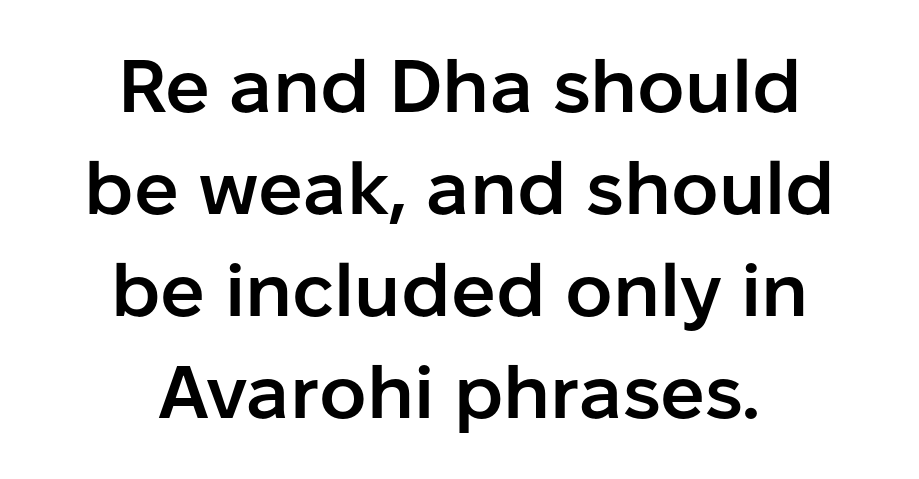
The image shows 74 px semibold sans-serif type, upright; set centered, normal line spacing (1.38x), normal letter spacing, not underlined; low stroke contrast and a medium x-height.
